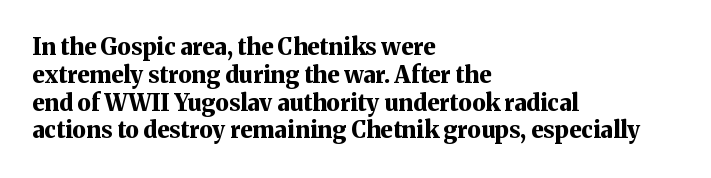
Q: Is the text bold? A: Yes.
Q: Is the text italic (slanted)? A: No, it is upright.
Q: Is the text underlined? A: No.
Q: How is the paragraph aligned? A: Left-aligned.
Q: Is the spacing between letters normal or unusually wide? A: Normal.
